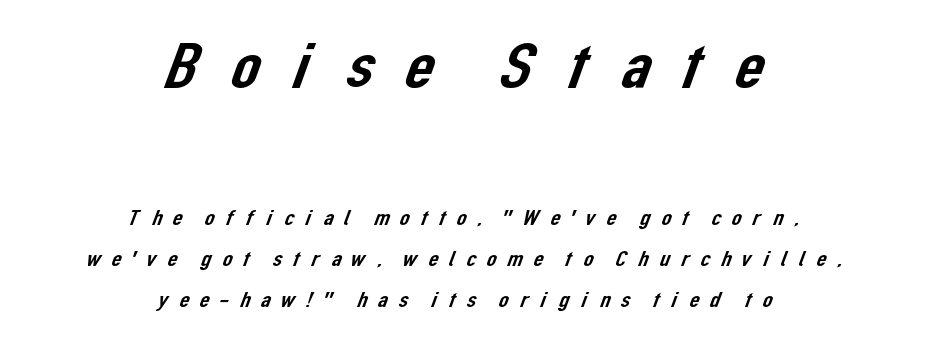
{"serif": "no", "width": "normal", "stroke_contrast": "low", "x_height": "medium", "monospaced": "no", "underline": "no", "align": "center", "line_spacing_ratio": 1.85, "letter_spacing": "wide", "letter_spacing_em": 0.38, "larger_block": "first", "size_ratio": 2.95, "glyph_px": 65}
